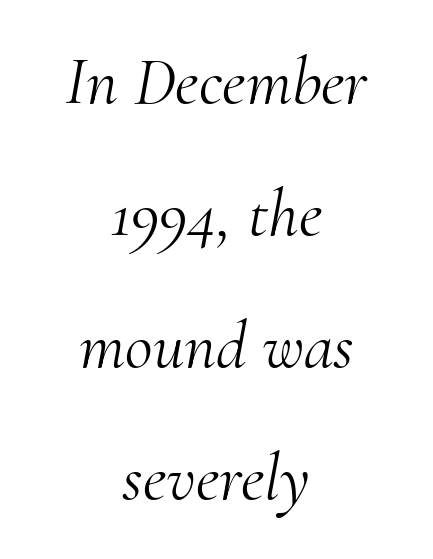
Q: Is the text bold? A: No.
Q: Is the text italic (slanted)? A: Yes, it leans right by about 10 degrees.
Q: Is the typeface a serif or a sans-serif typeface? A: Serif.
Q: Is the text underlined? A: No.
Q: How is the paragraph aligned? A: Centered.
Q: Is the spacing between letters normal or unusually wide? A: Normal.
Q: Is the spacing between lines tight, normal or loose? A: Loose.
Q: Width (condensed, normal, or wide)? A: Normal.
Q: Stroke contrast? A: Medium.
Q: x-height? A: Small.
Q: Monospaced? A: No.
